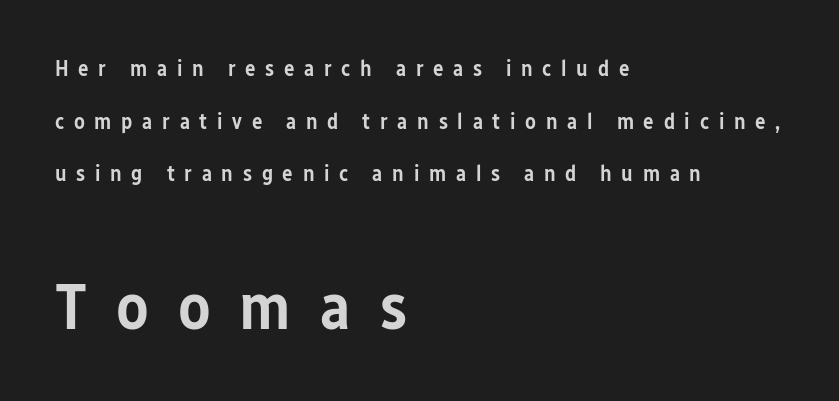
The more generous point size was reserved for the lower chunk. Tall strokes in this sample are plumb rather than angled. Left-aligned paragraph, ragged on the right. Spacing between characters has been opened up far beyond the box default. A bare baseline throughout the passage. A sans-serif font was chosen for this passage.
